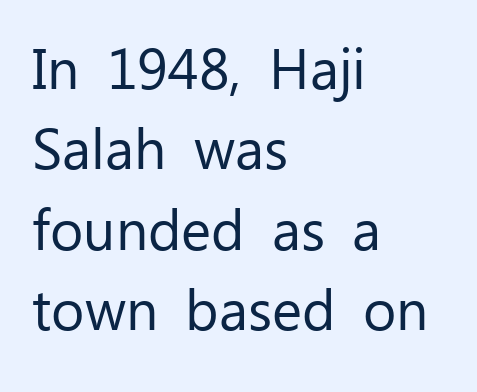
These lines stack with their left ends in a neat column. Look at the tracking — it's just the regular setting, nothing added. This sample has the flowing, uneven cadence of proportional lettering. A light-to-regular cut is what we see here.
